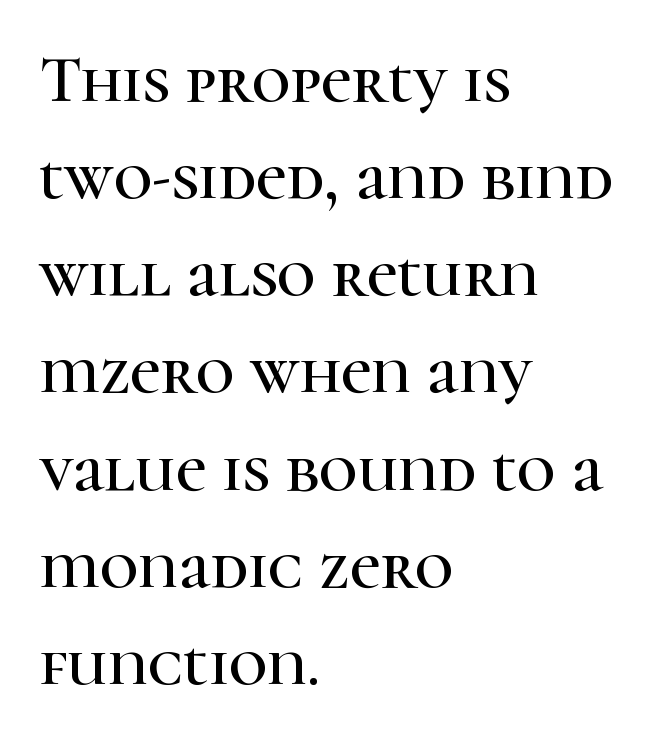
{"serif": "yes", "italic": "no", "width": "normal", "stroke_contrast": "high", "x_height": "medium", "monospaced": "no", "underline": "no", "align": "left", "line_spacing": "normal", "line_spacing_ratio": 1.45, "letter_spacing": "normal", "letter_spacing_em": 0.0, "glyph_px": 67}
